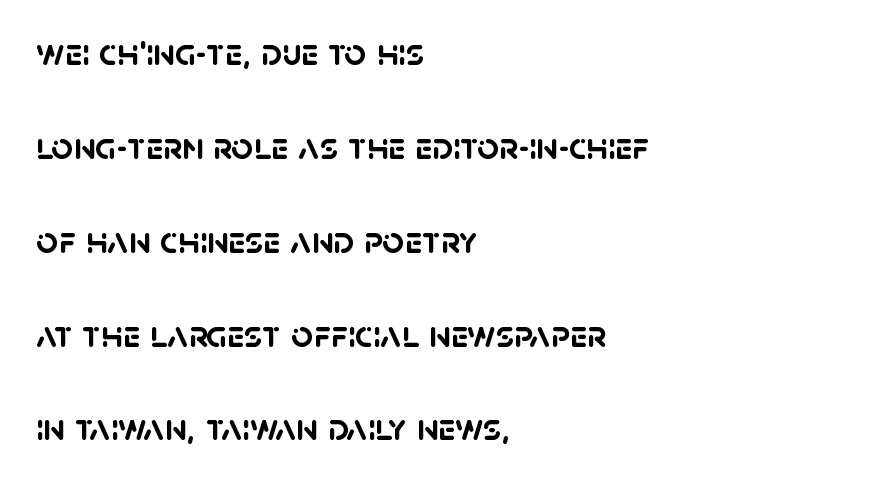
The image shows 38 px semibold sans-serif type; set left-aligned, loose line spacing (2.47x), normal letter spacing, not underlined; low stroke contrast and a large x-height.
